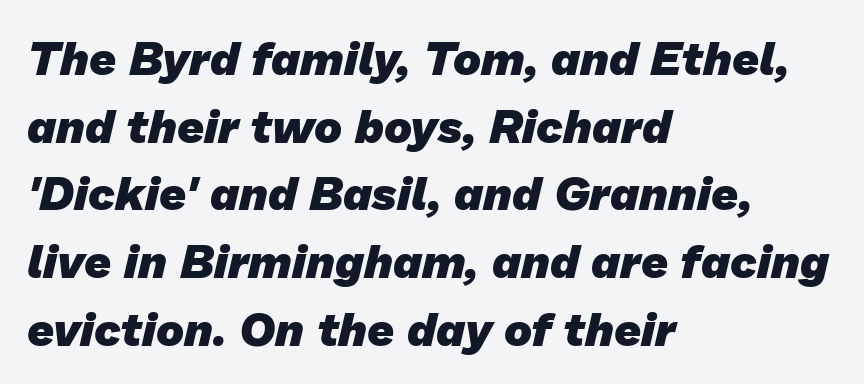
Baseline-to-baseline distance is the conventional proportion of letter height. Here the designer chose a conventional face with non-uniform glyph widths. What weight is shown? A full bold with thick strokes. In terms of letterform style, serifs are entirely absent. The foot of each line stays bare and open.
